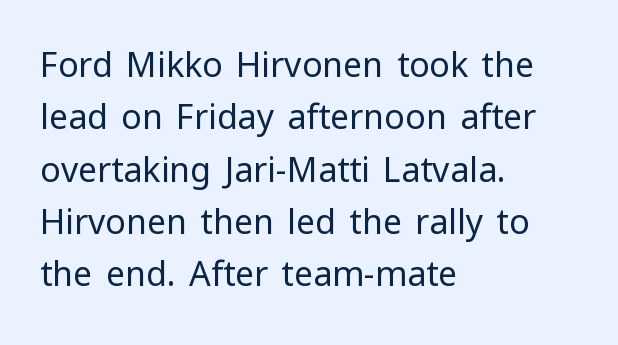
{"serif": "no", "italic": "no", "bold": "no", "weight": "regular", "width": "normal", "stroke_contrast": "low", "x_height": "medium", "monospaced": "no", "underline": "no", "align": "left", "line_spacing": "normal", "line_spacing_ratio": 1.54, "letter_spacing": "normal", "letter_spacing_em": 0.0, "glyph_px": 34}
